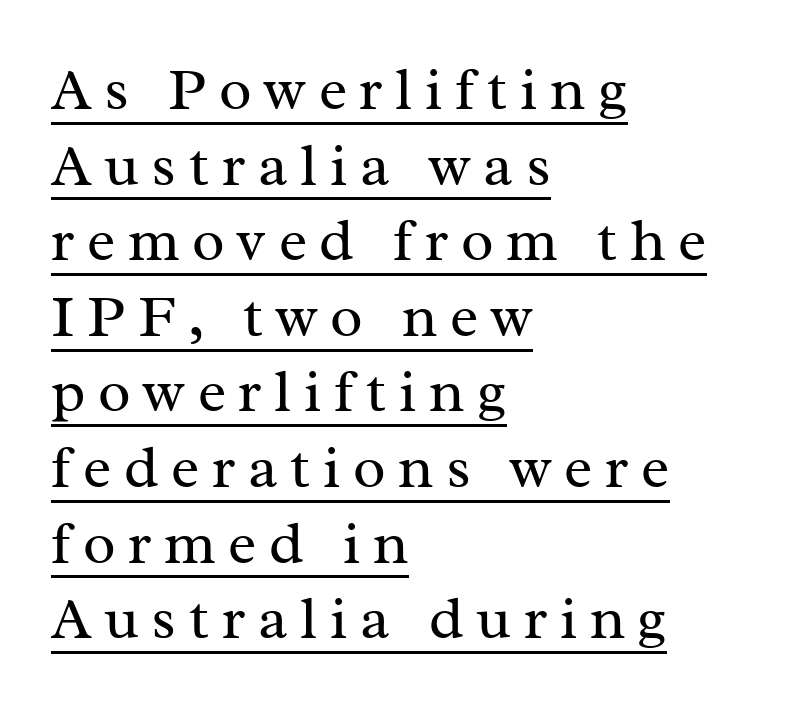
These lines stack with their left ends in a neat column. Posture: vertical. Baseline-to-baseline distance is the conventional proportion of letter height. Spacing verdict: proportional, widths tailored to each character. Is there an underline? Yes — a line sits under the letters. Each word looks stretched out because of the extra space between its letters.
